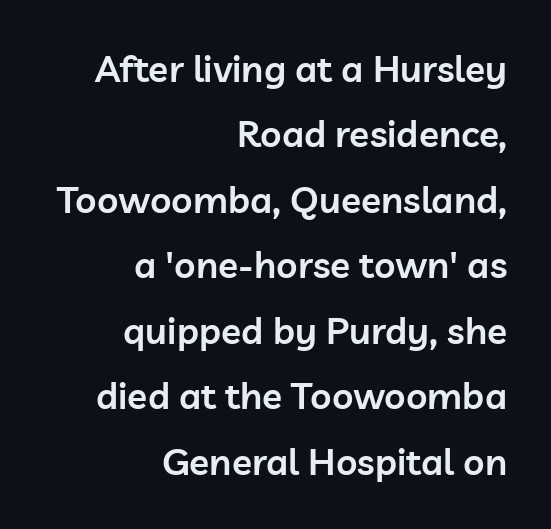
In terms of weight, the rendering is demibold, just under bold. Each letter keeps its own natural width here, so spacing adapts to shape. Posture: straight, roman, zero tilt. Right-aligned paragraph, ragged on the left. Decoration check: the copy has no underline.
